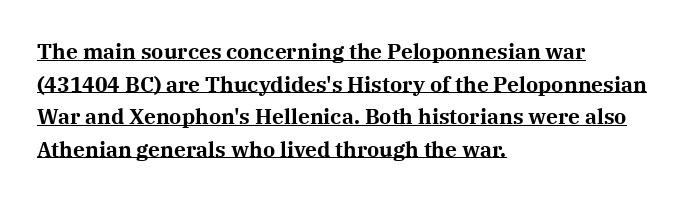
The image shows 21 px bold type, upright; set left-aligned, normal line spacing (1.55x), normal letter spacing, underlined.
